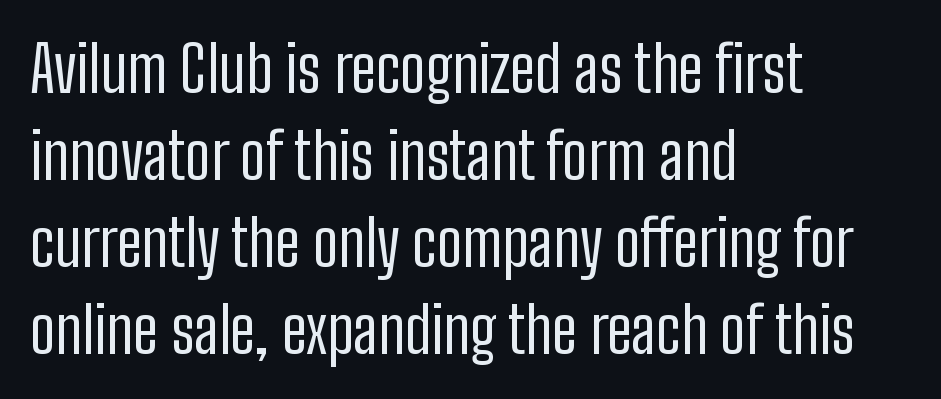
Notice how the stems are strictly vertical — no italics here. You could call the tracking neutral — neither tight nor loose. The rendering uses natural spacing where letterforms have individual widths. The designer went with a sans here, leaving each stem footless. One glance says typical: line gaps are just what's usual.
